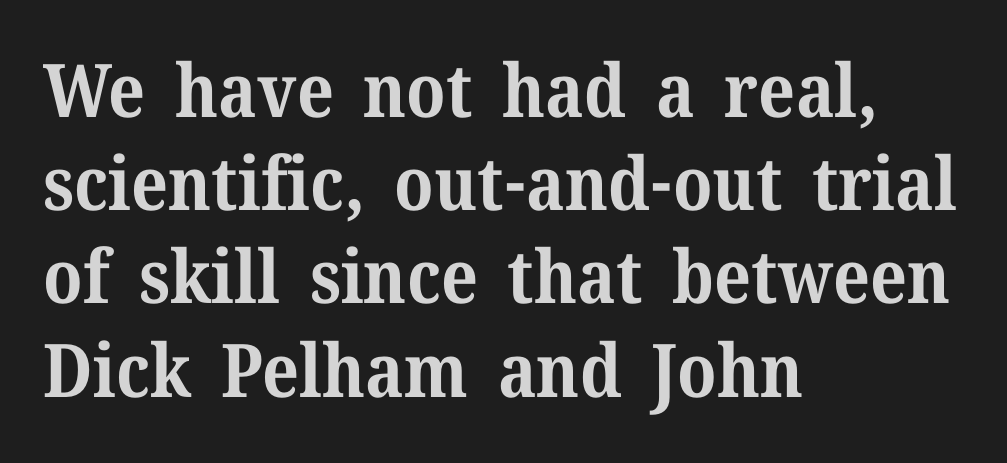
Each new line begins a customary step beneath the previous one. The font family rendered here belongs to the serif group. No italicization has been applied; the sample stays upright. The text block is weighted toward the left margin, trailing off unevenly rightward. What weight is shown? A full bold with thick strokes.
